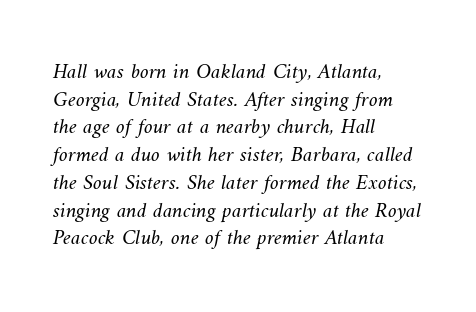
Q: Is the text bold? A: No.
Q: Is the text underlined? A: No.
Q: How is the paragraph aligned? A: Left-aligned.
Q: Is the spacing between letters normal or unusually wide? A: Normal.
Q: Is the spacing between lines tight, normal or loose? A: Normal.
